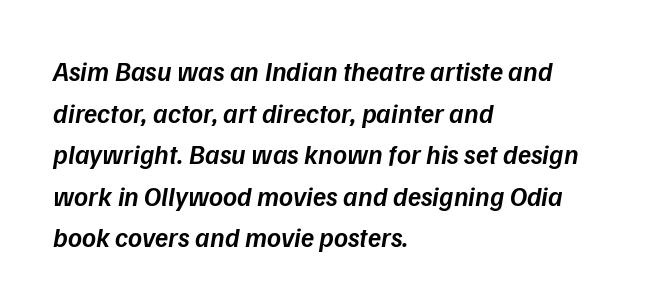
The axis of the letterforms is tilted away from vertical. Regarding leading, the lines here are spaced in the standard way. Descenders are the only things crossing below the line. In terms of weight, the rendering is demibold, just under bold. Visually the block forms a straight wall on the left and a jagged coastline on the right. Each word holds together tightly as a unit, with standard inter-letter gaps.
